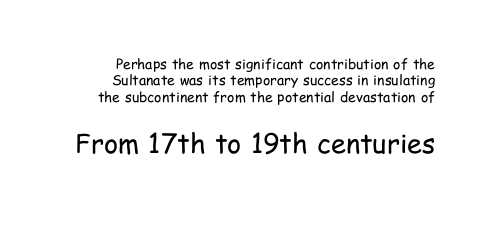
No letter is thick-stroked: the sample isn't bold. How are the letters spaced? Ordinarily, with no added tracking. The passage is arranged like a letterhead date or caption credit — flush right. You can tell it's not italic because the verticals are truly vertical. Decoration check: the copy has no underline.
